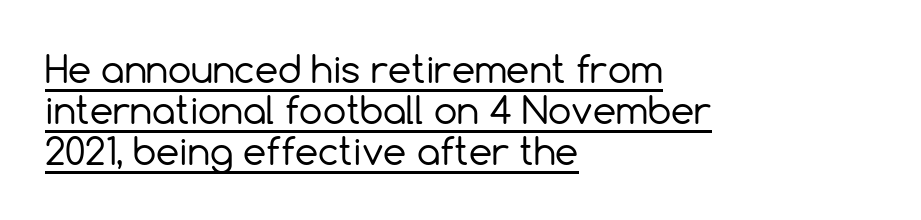
The image shows 37 px regular-weight sans-serif type, upright; set left-aligned, tight line spacing (1.11x), normal letter spacing, underlined; a medium x-height.
